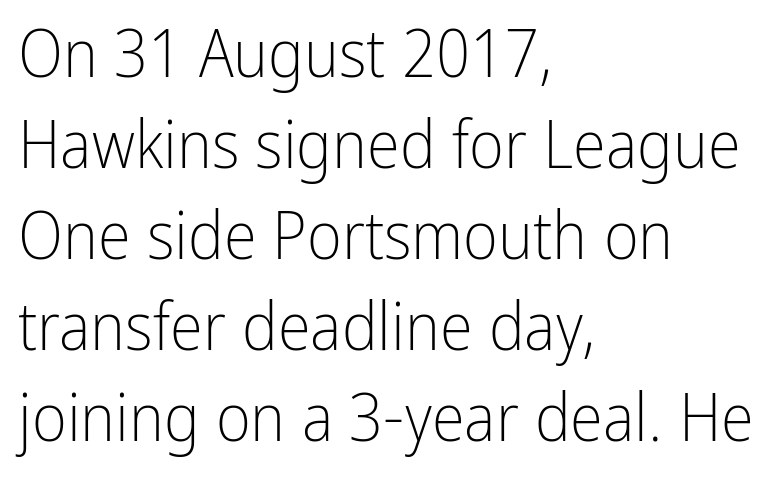
Bare-footed words on every line. A typesetter would call this leading conventional body-copy spacing. Rendered with straight, roman letterforms. Unbolded letterforms with no extra heft.
